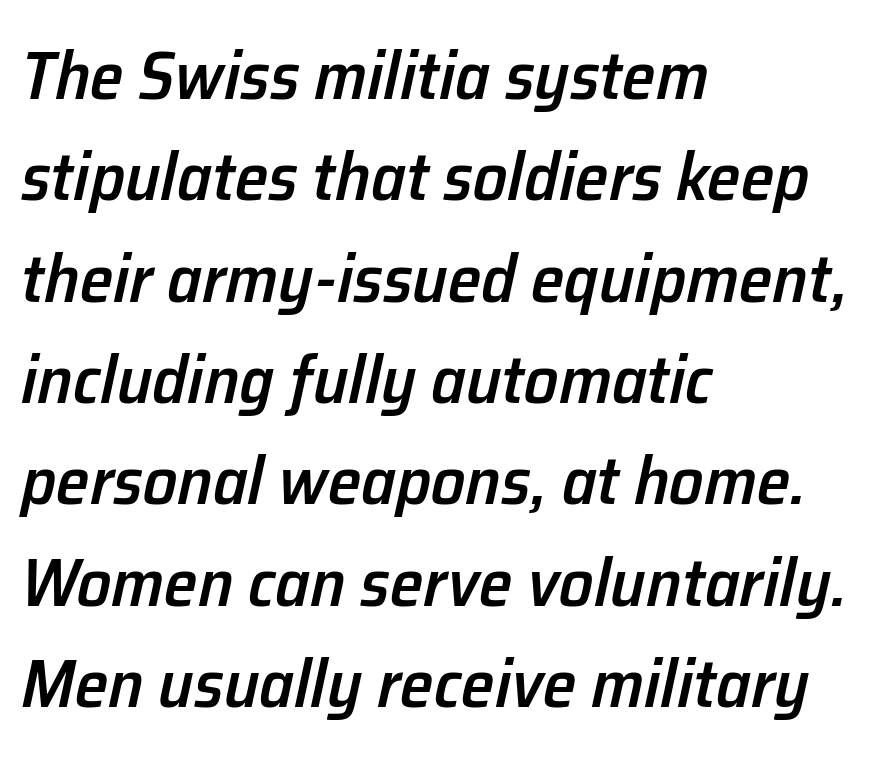
Plain, unruled lines of type. The passage is arranged the way most books set body copy — flush left. Style check: oblique. The face used here is a semibold: visibly heavier than regular, lighter than bold.
